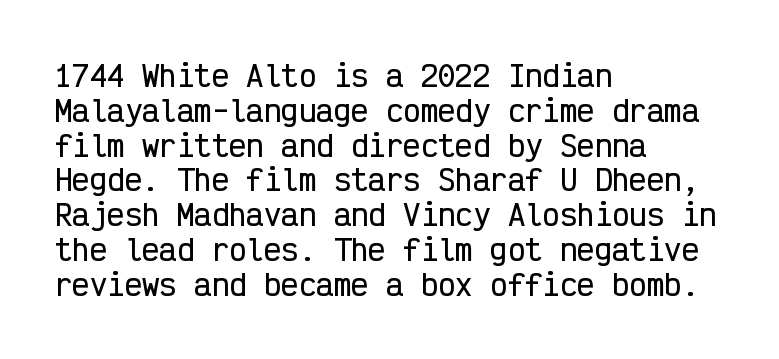
The image shows 29 px condensed sans-serif type, upright, monospaced; set left-aligned, line spacing 1.2x, normal letter spacing, not underlined; low stroke contrast and a medium x-height.
